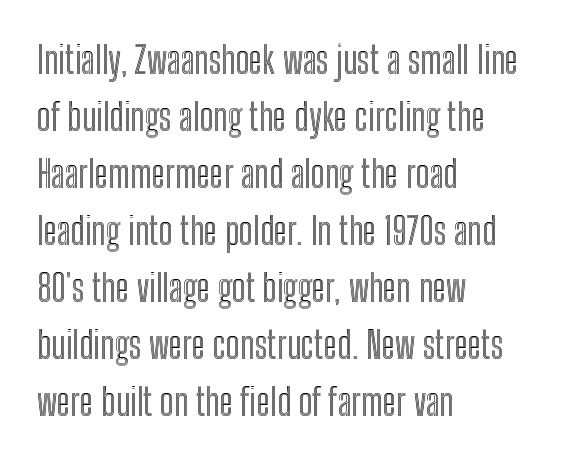
Q: Is the text italic (slanted)? A: No, it is upright.
Q: Is the text underlined? A: No.
Q: How is the paragraph aligned? A: Left-aligned.
Q: Is the spacing between letters normal or unusually wide? A: Normal.
Q: Is the spacing between lines tight, normal or loose? A: Normal.
Q: Width (condensed, normal, or wide)? A: Condensed.
Q: x-height? A: Medium.
Q: Monospaced? A: No.
